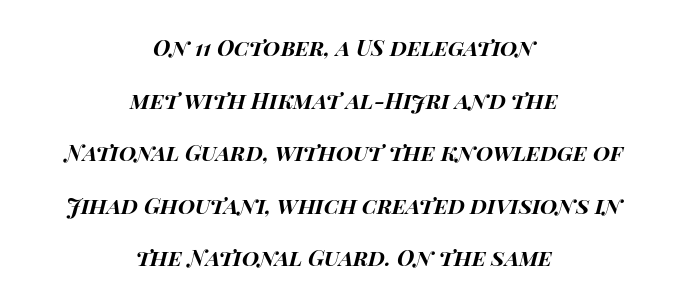
Q: Is the text bold? A: Yes.
Q: Is the text italic (slanted)? A: Yes, it leans right by about 15 degrees.
Q: Is the text underlined? A: No.
Q: How is the paragraph aligned? A: Centered.
Q: Is the spacing between letters normal or unusually wide? A: Normal.
Q: Is the spacing between lines tight, normal or loose? A: Loose.
